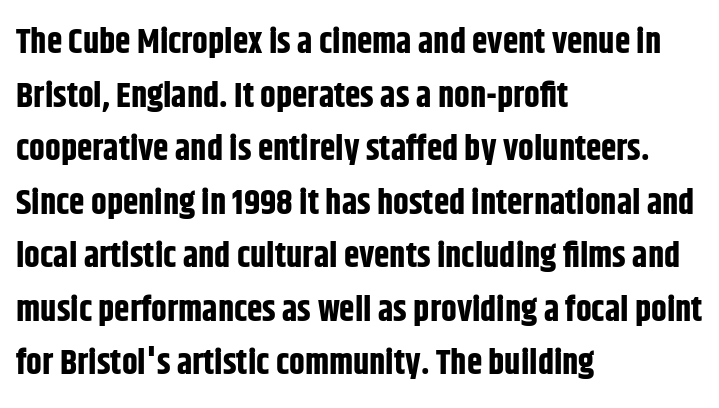
The characters display no serif detailing; their extremities are plain. The lines sit at an ordinary, default distance from one another. Varying glyph widths throughout — classic text-font behaviour. No word sits above an underline. In CSS terms this would be text-align: left. Does extra space separate the letters? No, they use regular spacing.
